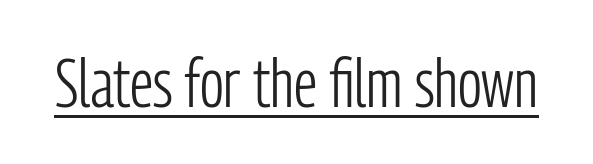
The image shows 68 px light, condensed sans-serif type, upright; set normal letter spacing, underlined; low stroke contrast and a medium x-height.
